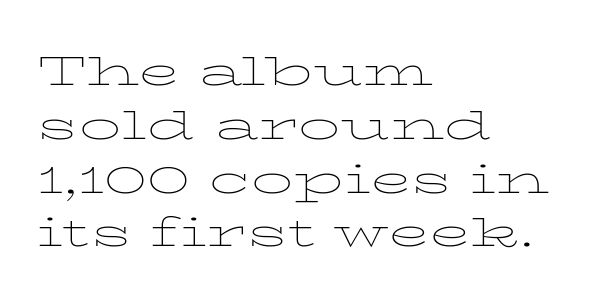
{"serif": "yes", "italic": "no", "bold": "no", "weight": "thin", "width": "wide", "stroke_contrast": "low", "x_height": "medium", "monospaced": "no", "underline": "no", "align": "left", "line_spacing": "normal", "line_spacing_ratio": 1.28, "letter_spacing": "normal", "letter_spacing_em": 0.0, "glyph_px": 42}
